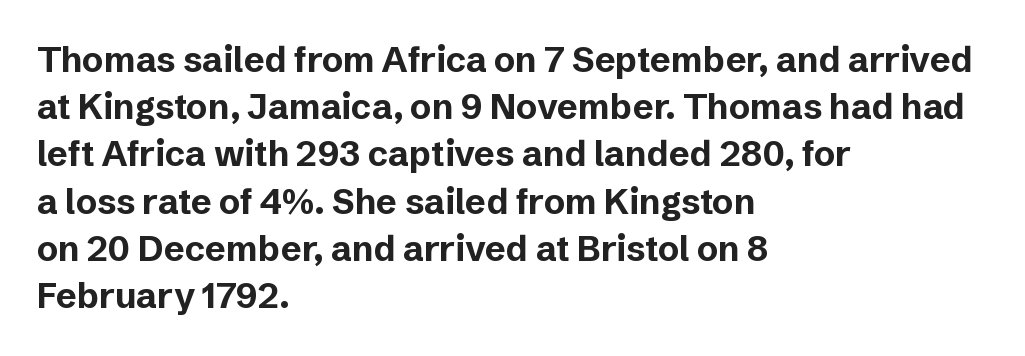
Proportional: the letters do not fall into vertical columns. The designer went with a sans here, leaving each stem footless. The leading is moderate, giving the passage an even texture. Ordinary non-slanted type is in use.
